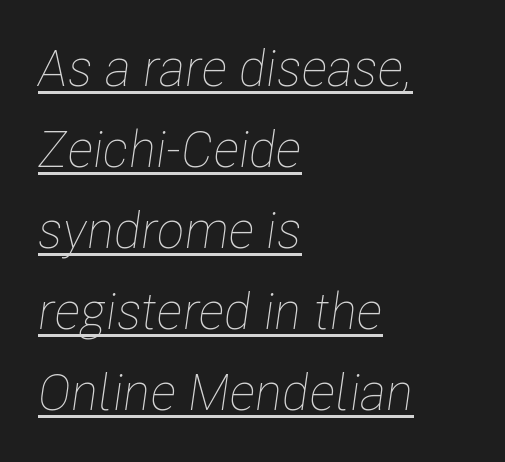
The image shows 51 px thin, condensed type, italic (leaning right); set left-aligned, normal line spacing (1.59x), normal letter spacing, underlined; low stroke contrast and a medium x-height.
